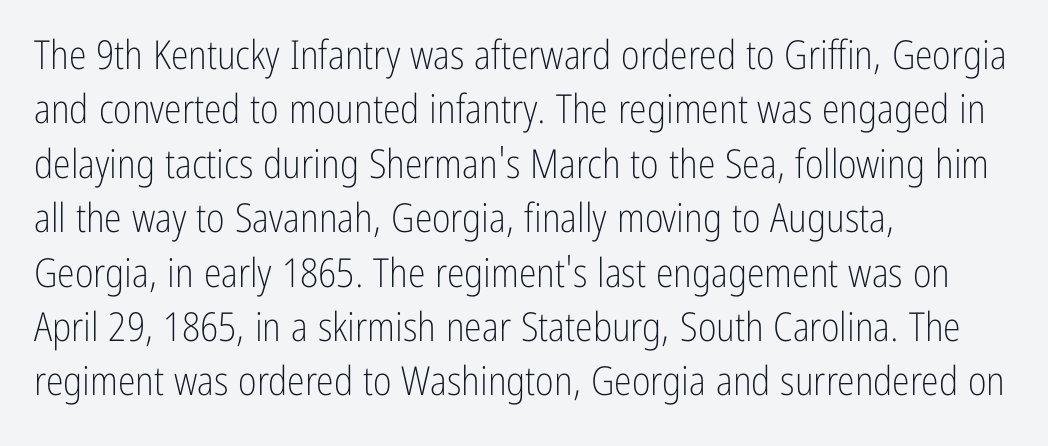
The image shows 40 px light, condensed sans-serif type, upright; set left-aligned, normal line spacing (1.36x), normal letter spacing, not underlined; low stroke contrast and a medium x-height.
